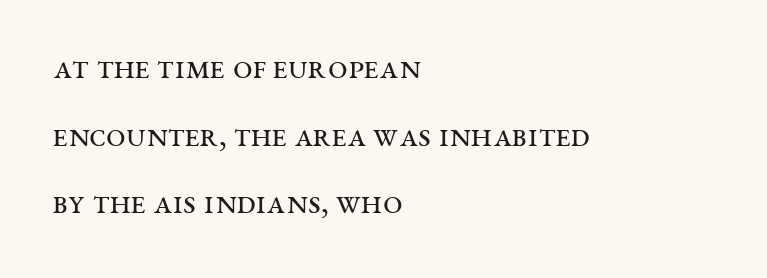
Q: Is the text bold? A: No.
Q: Is the text italic (slanted)? A: No, it is upright.
Q: Is the typeface a serif or a sans-serif typeface? A: Serif.
Q: Is the text underlined? A: No.
Q: How is the paragraph aligned? A: Left-aligned.
Q: Is the spacing between letters normal or unusually wide? A: Normal.
Q: Is the spacing between lines tight, normal or loose? A: Loose.
Q: Width (condensed, normal, or wide)? A: Wide.
Q: Stroke contrast? A: Medium.
Q: x-height? A: Large.
Q: Monospaced? A: No.
